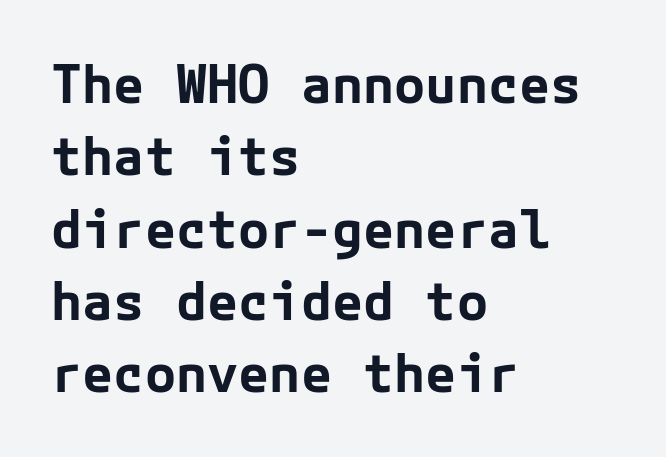
The image shows 52 px bold sans-serif type, upright; set left-aligned, normal line spacing (1.39x), normal letter spacing, not underlined; low stroke contrast and a medium x-height.
